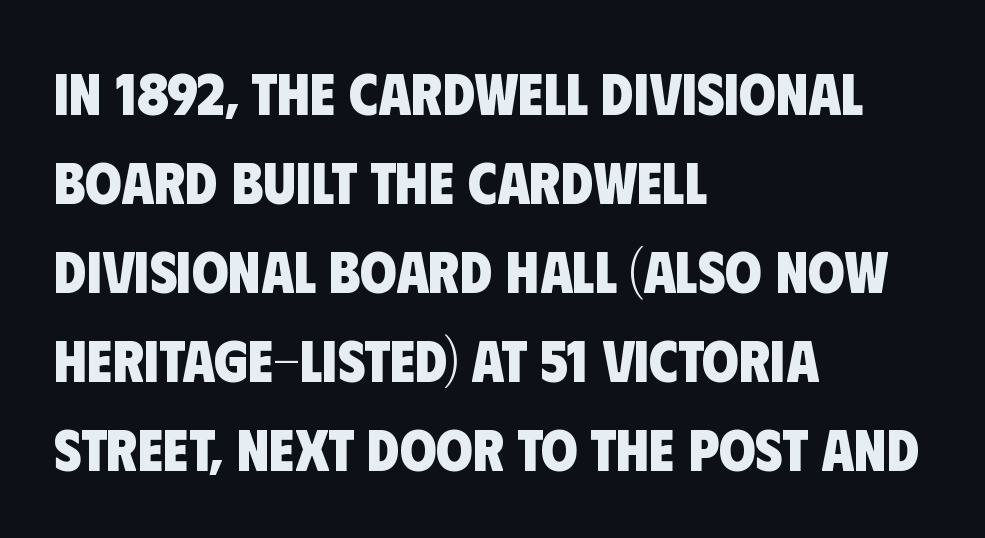
The image shows 59 px heavy, condensed sans-serif type; set left-aligned, normal line spacing (1.51x), normal letter spacing, not underlined; low stroke contrast and a large x-height.
